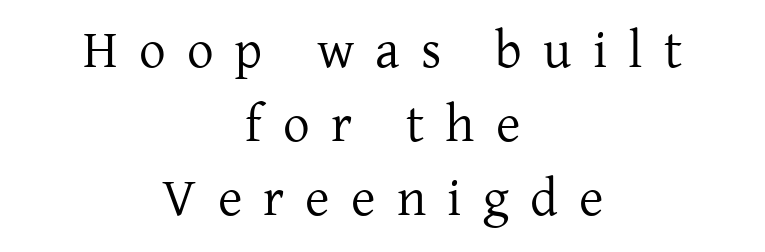
The image shows 53 px regular-weight serif type, upright; set centered, normal line spacing (1.4x), unusually wide letter spacing (+0.4 em), not underlined; low stroke contrast and a medium x-height.
